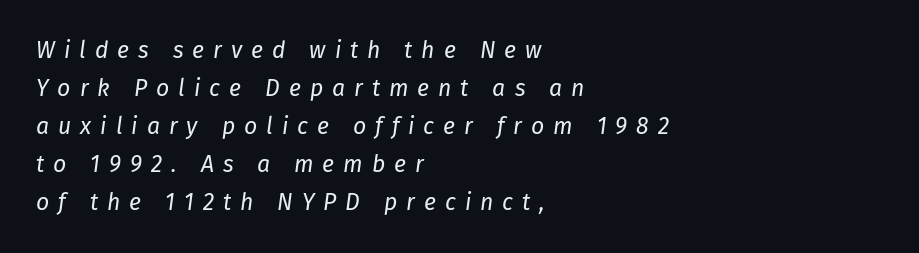
Q: Is the text bold? A: No.
Q: Is the text italic (slanted)? A: Yes, it leans right by about 8 degrees.
Q: Is the text underlined? A: No.
Q: How is the paragraph aligned? A: Left-aligned.
Q: Is the spacing between letters normal or unusually wide? A: Unusually wide.
Q: Is the spacing between lines tight, normal or loose? A: Normal.
